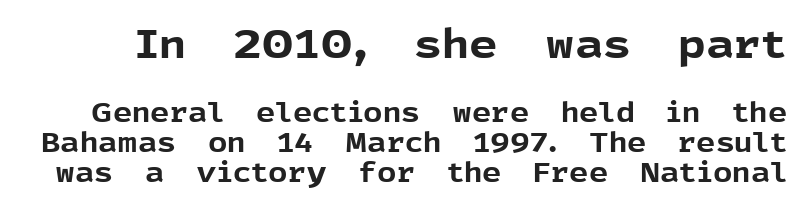
{"serif": "no", "italic": "no", "bold": "yes", "weight": "bold", "width": "normal", "x_height": "medium", "monospaced": "no", "underline": "no", "line_spacing": "tight", "line_spacing_ratio": 1.11, "letter_spacing": "normal", "letter_spacing_em": 0.0, "larger_block": "first", "size_ratio": 1.48, "glyph_px": 40}
